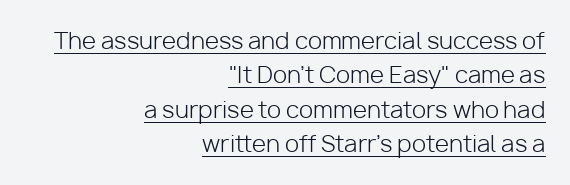
The image shows 23 px text type, upright; set right-aligned, normal line spacing (1.5x), normal letter spacing, underlined.
